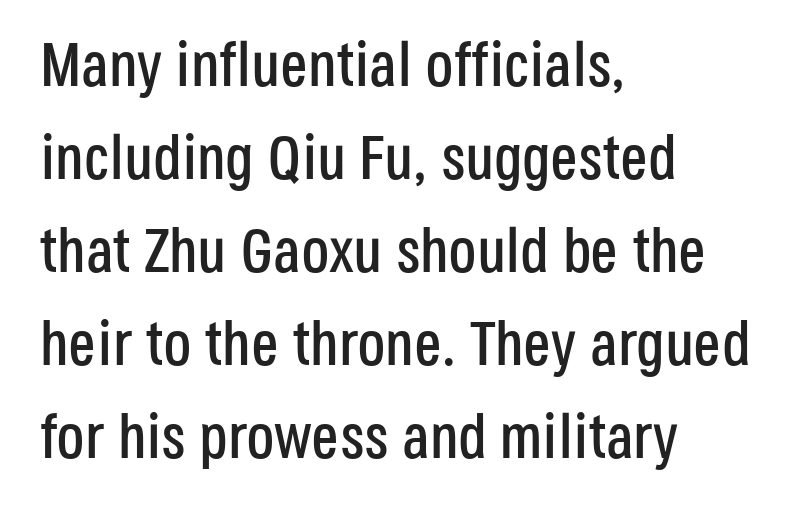
Q: Is the text italic (slanted)? A: No, it is upright.
Q: Is the typeface a serif or a sans-serif typeface? A: Sans-serif.
Q: Is the text underlined? A: No.
Q: How is the paragraph aligned? A: Left-aligned.
Q: Is the spacing between letters normal or unusually wide? A: Normal.
Q: Is the spacing between lines tight, normal or loose? A: Normal.
Q: Width (condensed, normal, or wide)? A: Condensed.
Q: Stroke contrast? A: Low.
Q: x-height? A: Large.
Q: Monospaced? A: No.
